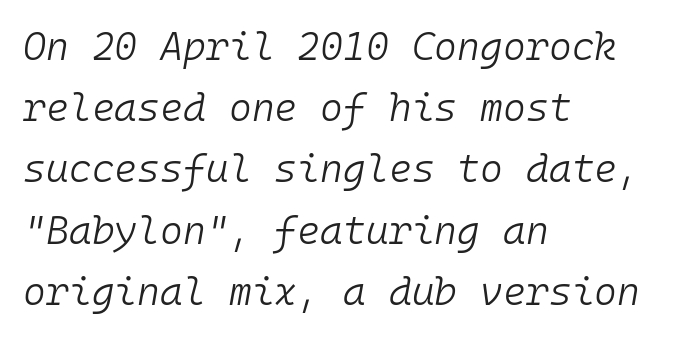
{"italic": "yes", "lean": "right", "slant_degrees": 10, "bold": "no", "weight": "light", "width": "normal", "stroke_contrast": "low", "x_height": "medium", "monospaced": "yes", "underline": "no", "align": "left", "line_spacing": "normal", "line_spacing_ratio": 1.57, "letter_spacing": "normal", "letter_spacing_em": 0.0, "glyph_px": 39}
